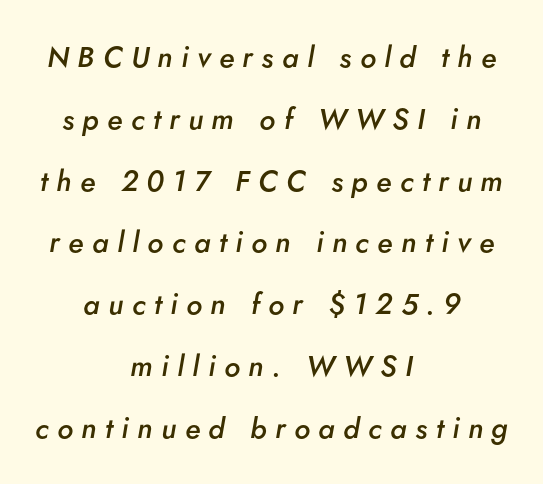
Q: Is the text bold? A: Semi-bold.
Q: Is the text italic (slanted)? A: Yes, it leans right by about 5 degrees.
Q: Is the text underlined? A: No.
Q: How is the paragraph aligned? A: Centered.
Q: Is the spacing between letters normal or unusually wide? A: Unusually wide.
Q: Is the spacing between lines tight, normal or loose? A: Loose.
Q: Width (condensed, normal, or wide)? A: Normal.
Q: Stroke contrast? A: Low.
Q: x-height? A: Small.
Q: Monospaced? A: No.
